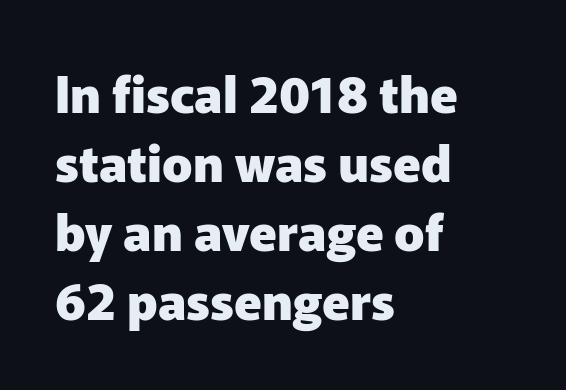
Q: Is the text bold? A: Yes.
Q: Is the text italic (slanted)? A: No, it is upright.
Q: Is the typeface a serif or a sans-serif typeface? A: Sans-serif.
Q: Is the text underlined? A: No.
Q: How is the paragraph aligned? A: Left-aligned.
Q: Is the spacing between letters normal or unusually wide? A: Normal.
Q: Is the spacing between lines tight, normal or loose? A: Normal.
Q: Width (condensed, normal, or wide)? A: Normal.
Q: Stroke contrast? A: Low.
Q: x-height? A: Medium.
Q: Monospaced? A: No.
